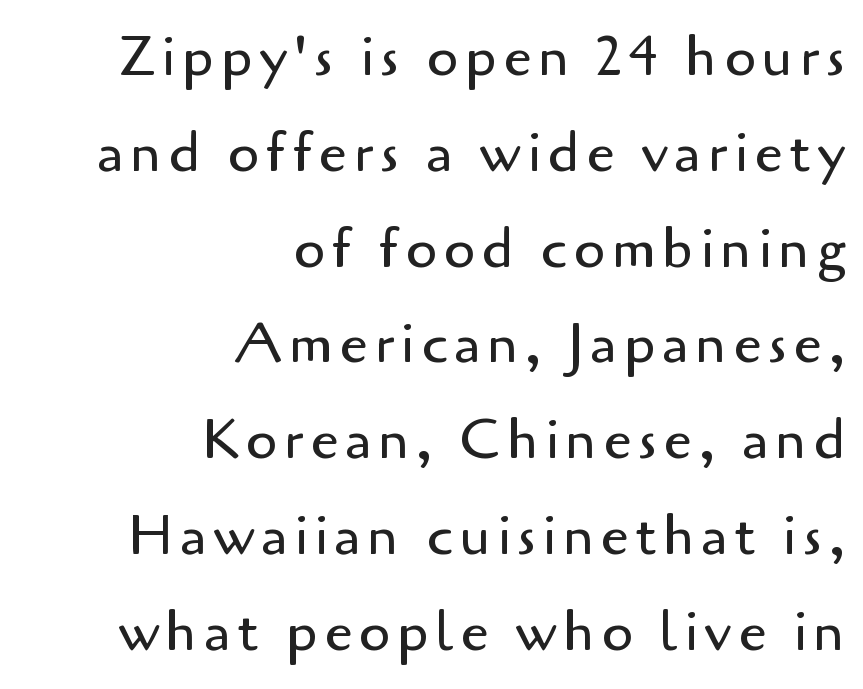
The lines sit at an ordinary, default distance from one another. The characters are drawn with everyday or finer stroke widths. Every stem runs plumb, perpendicular to the baseline. Letters rest on an invisible, unmarked baseline. Visually the block forms a straight wall on the right and a jagged coastline on the left. Regarding serifs, this sample does without them.
